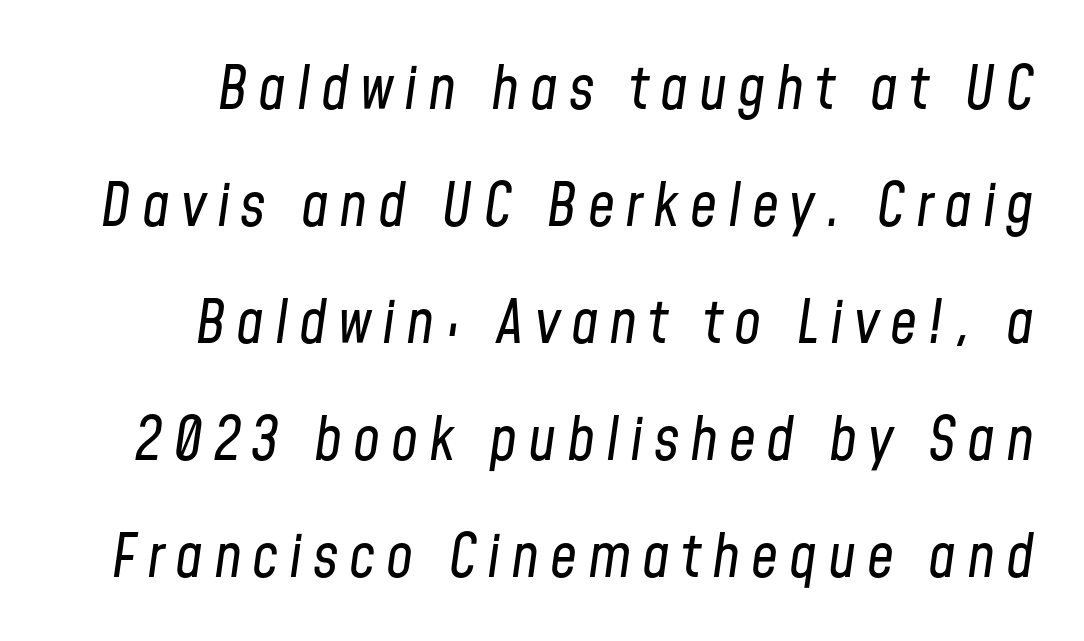
{"italic": "yes", "lean": "right", "slant_degrees": 8, "bold": "no", "weight": "regular", "width": "condensed", "stroke_contrast": "low", "x_height": "medium", "monospaced": "no", "underline": "no", "line_spacing": "loose", "line_spacing_ratio": 1.95, "glyph_px": 60}
